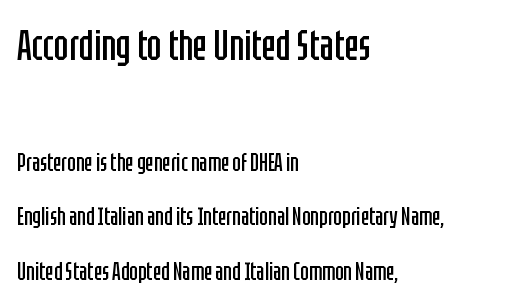
The image shows 43 px regular-weight, condensed sans-serif type, upright; set left-aligned, loose line spacing (2.19x), normal letter spacing, not underlined; the first (top) block is 1.72x larger; low stroke contrast and a large x-height.
